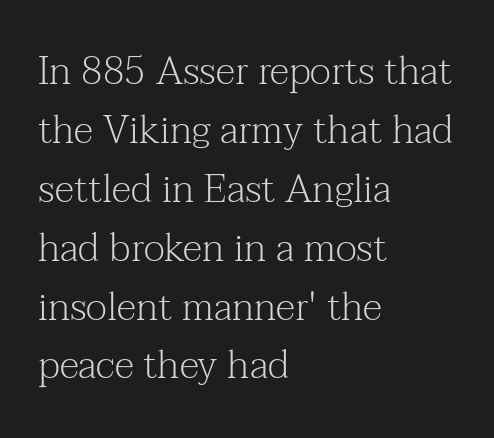
The image shows 39 px light serif type, upright; set left-aligned, normal line spacing (1.51x), normal letter spacing, not underlined; medium stroke contrast and a medium x-height.
